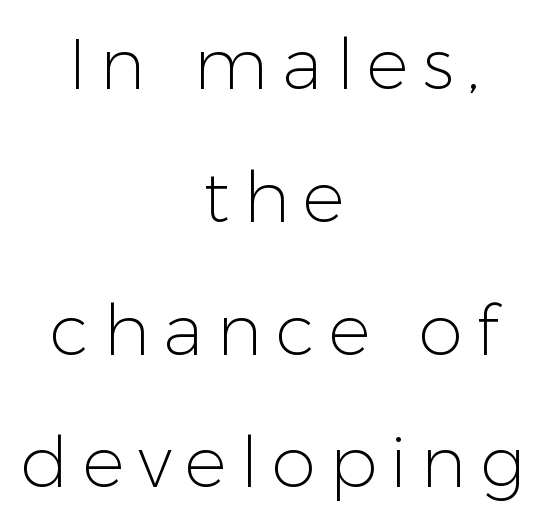
{"serif": "no", "italic": "no", "bold": "no", "weight": "light", "width": "normal", "stroke_contrast": "low", "x_height": "medium", "monospaced": "no", "underline": "no", "align": "center", "line_spacing_ratio": 1.87, "glyph_px": 71}
